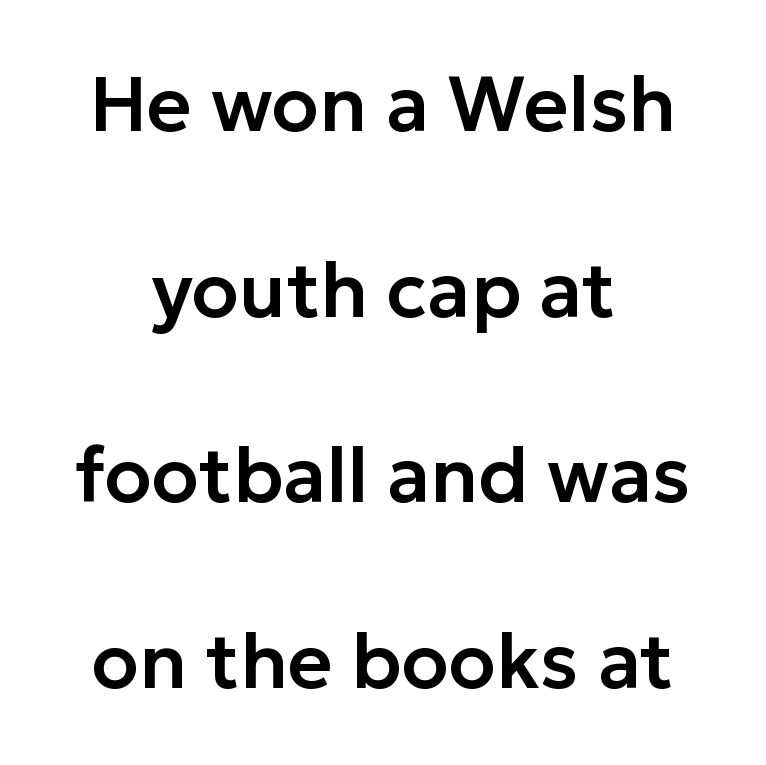
Q: Is the text italic (slanted)? A: No, it is upright.
Q: Is the typeface a serif or a sans-serif typeface? A: Sans-serif.
Q: Is the text underlined? A: No.
Q: How is the paragraph aligned? A: Centered.
Q: Is the spacing between letters normal or unusually wide? A: Normal.
Q: Is the spacing between lines tight, normal or loose? A: Loose.
Q: Width (condensed, normal, or wide)? A: Normal.
Q: Stroke contrast? A: Low.
Q: x-height? A: Medium.
Q: Monospaced? A: No.
